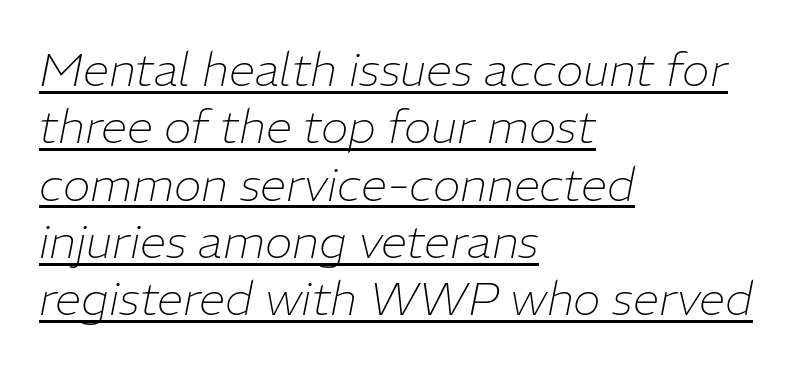
The image shows 47 px thin type, italic (leaning right); set left-aligned, line spacing 1.22x, normal letter spacing, underlined; low stroke contrast and a medium x-height.
